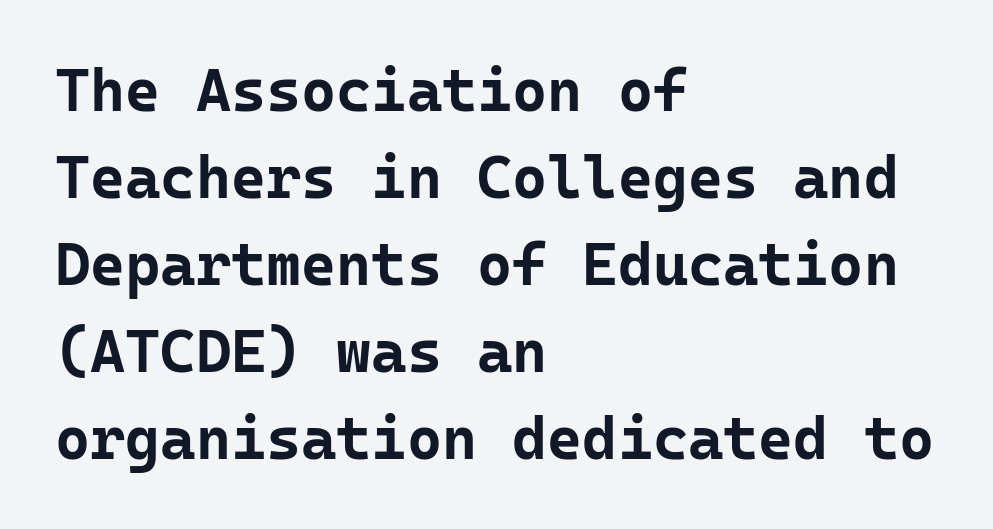
The image shows 60 px bold sans-serif type, upright, monospaced; set left-aligned, normal line spacing (1.45x), normal letter spacing, not underlined; low stroke contrast and a medium x-height.
